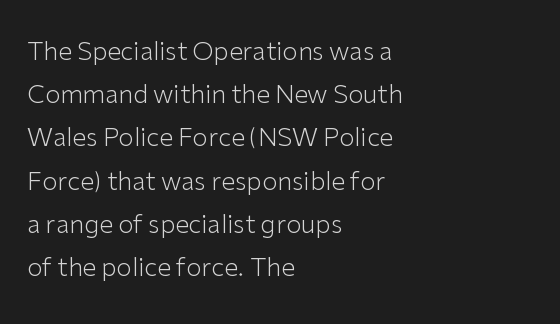
The glyphs are unaccompanied by any horizontal stroke below them. Compared with a centered layout, this one pins lines to the left instead. Tracking here is standard; glyphs follow each other at the usual distance. You can tell it's not italic because the verticals are truly vertical. The letters look calm and open, with moderate or lighter stems.
